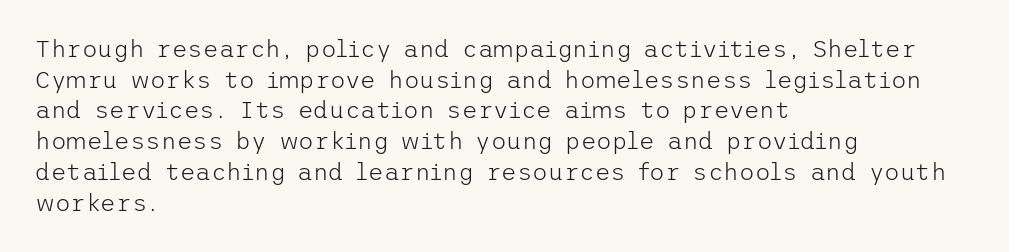
{"italic": "no", "bold": "no", "underline": "no", "align": "left", "line_spacing": "normal", "line_spacing_ratio": 1.28, "letter_spacing": "normal", "letter_spacing_em": 0.0, "glyph_px": 24}
